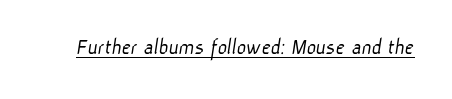
The image shows 23 px text type; set normal letter spacing, underlined.
